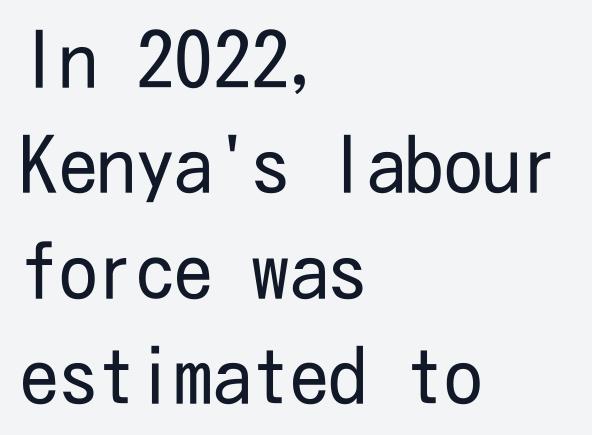
Horizontal alignment here is leftward, the default for most running prose. Regarding serifs, this sample does without them. Has an underline been added? It has not. It's the straight-up-and-down kind of type.
